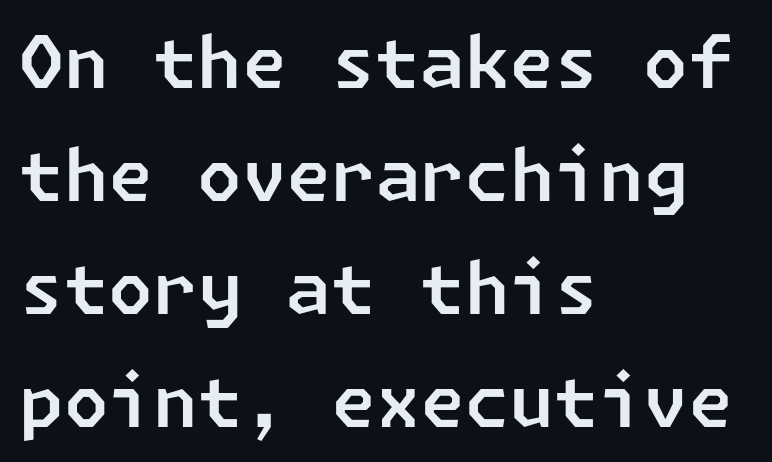
{"serif": "no", "width": "normal", "stroke_contrast": "low", "x_height": "medium", "underline": "no", "align": "left", "line_spacing": "normal", "line_spacing_ratio": 1.57, "letter_spacing": "normal", "letter_spacing_em": 0.0, "glyph_px": 72}
